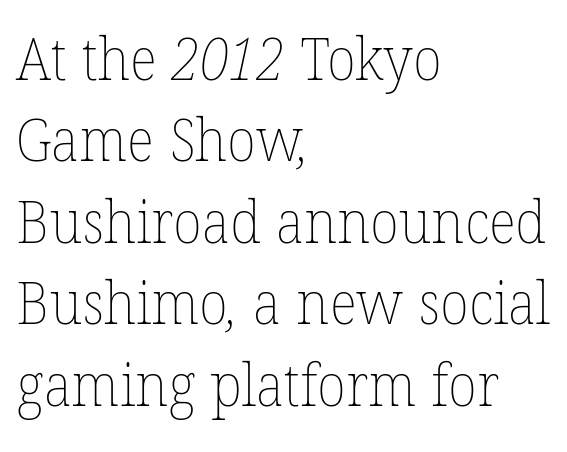
{"bold": "no", "weight": "thin", "width": "normal", "stroke_contrast": "low", "x_height": "medium", "monospaced": "no", "underline": "no", "align": "left", "line_spacing": "normal", "line_spacing_ratio": 1.38, "letter_spacing": "normal", "letter_spacing_em": 0.0, "glyph_px": 59}
